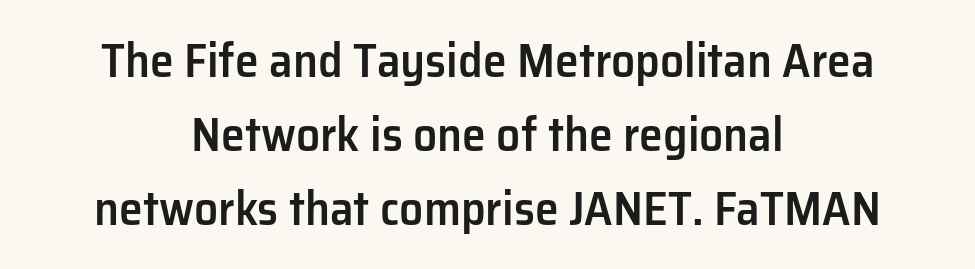
In terms of posture, this sample is upright. These lines stack symmetrically, like a column narrowing and widening about its center. The tracking reads as untouched default to a designer's eye. Students, this is semibold: more ink than regular, less than bold. This rendering employs a face without finishing strokes, i.e., a sans-serif.
